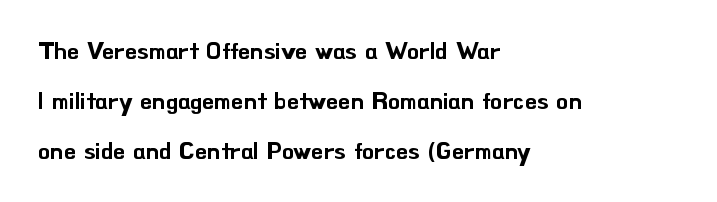
Q: Is the text italic (slanted)? A: No, it is upright.
Q: Is the text underlined? A: No.
Q: How is the paragraph aligned? A: Left-aligned.
Q: Is the spacing between letters normal or unusually wide? A: Normal.
Q: Is the spacing between lines tight, normal or loose? A: Loose.
